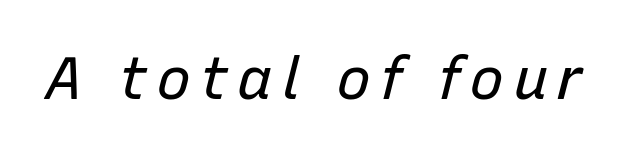
The image shows 59 px regular-weight type, italic (leaning right); set not underlined; low stroke contrast and a medium x-height.
